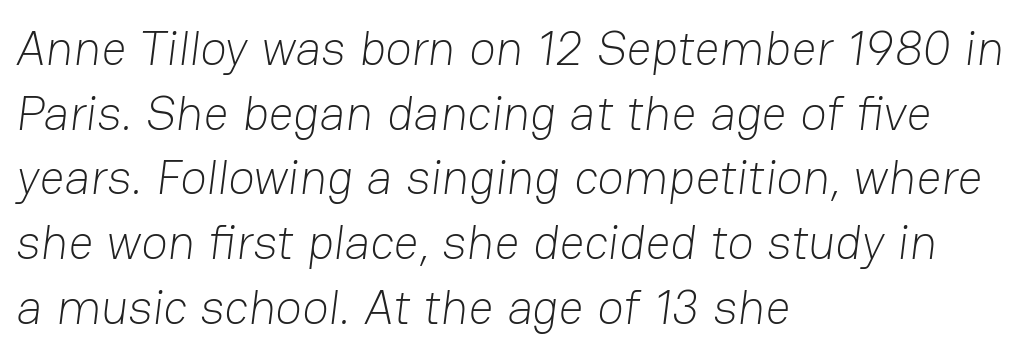
Q: Is the text bold? A: No.
Q: Is the typeface a serif or a sans-serif typeface? A: Sans-serif.
Q: Is the text underlined? A: No.
Q: How is the paragraph aligned? A: Left-aligned.
Q: Is the spacing between letters normal or unusually wide? A: Normal.
Q: Is the spacing between lines tight, normal or loose? A: Normal.
Q: Width (condensed, normal, or wide)? A: Normal.
Q: Stroke contrast? A: Low.
Q: x-height? A: Medium.
Q: Monospaced? A: No.
